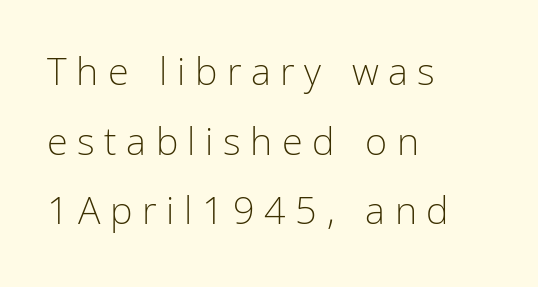
Q: Is the text bold? A: No.
Q: Is the text italic (slanted)? A: No, it is upright.
Q: Is the typeface a serif or a sans-serif typeface? A: Sans-serif.
Q: Is the text underlined? A: No.
Q: How is the paragraph aligned? A: Left-aligned.
Q: Is the spacing between letters normal or unusually wide? A: Unusually wide.
Q: Width (condensed, normal, or wide)? A: Condensed.
Q: Stroke contrast? A: Low.
Q: x-height? A: Medium.
Q: Monospaced? A: No.
